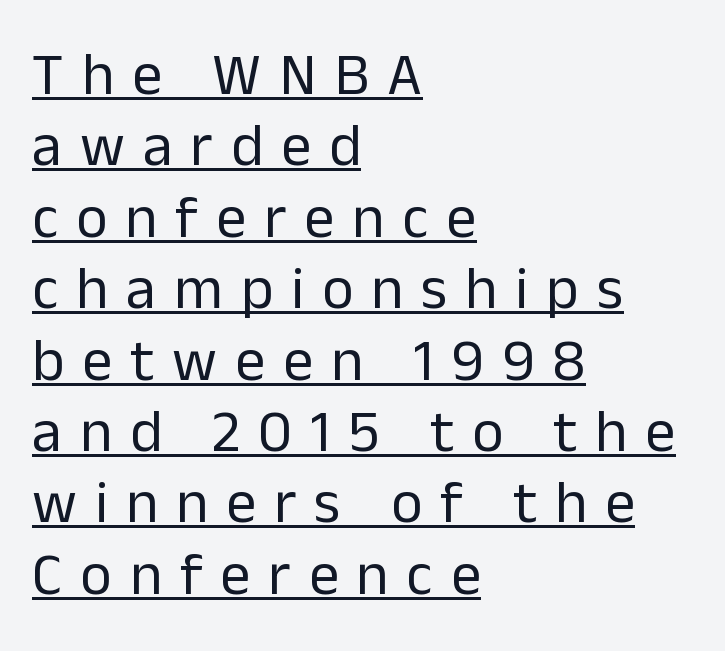
The image shows 60 px regular-weight sans-serif type, upright; set left-aligned, line spacing 1.19x, unusually wide letter spacing (+0.3 em), underlined; low stroke contrast and a medium x-height.
